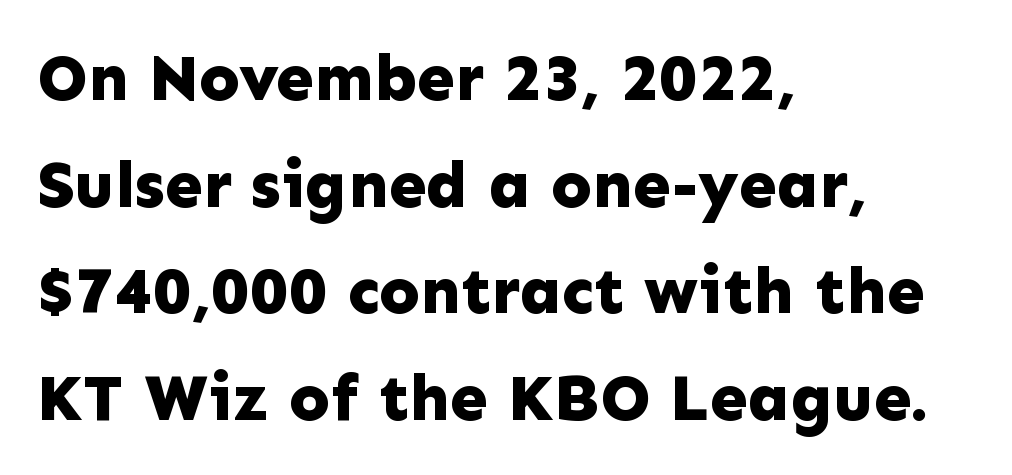
Do the characters align in a grid? No, the font is proportional. The face used here has the dense, thick strokes of a bold. The passage shown stacks its lines at a standard gap. This sample uses an upright cut, with every glyph sitting square on the baseline. Teacher's note: observe the even left margin — that is flush-left alignment.
